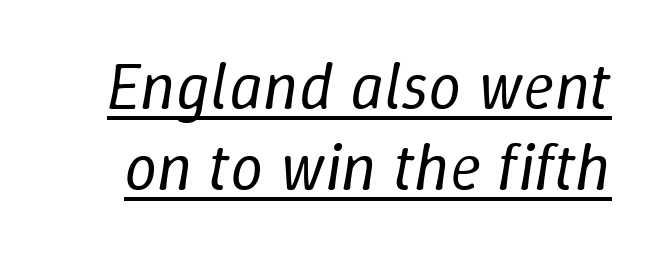
Q: Is the text bold? A: No.
Q: Is the text italic (slanted)? A: Yes, it leans right by about 9 degrees.
Q: Is the text underlined? A: Yes.
Q: Is the spacing between letters normal or unusually wide? A: Normal.
Q: Width (condensed, normal, or wide)? A: Normal.
Q: Stroke contrast? A: Low.
Q: x-height? A: Medium.
Q: Monospaced? A: No.
